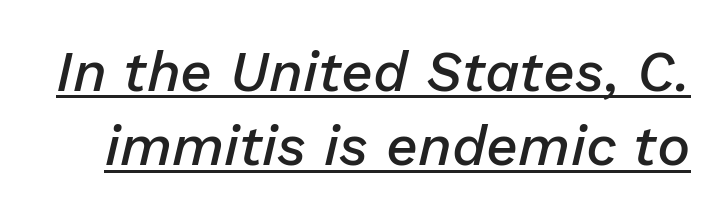
The image shows 56 px semibold type, italic (leaning right); set normal line spacing (1.33x), normal letter spacing, underlined; low stroke contrast and a medium x-height.
